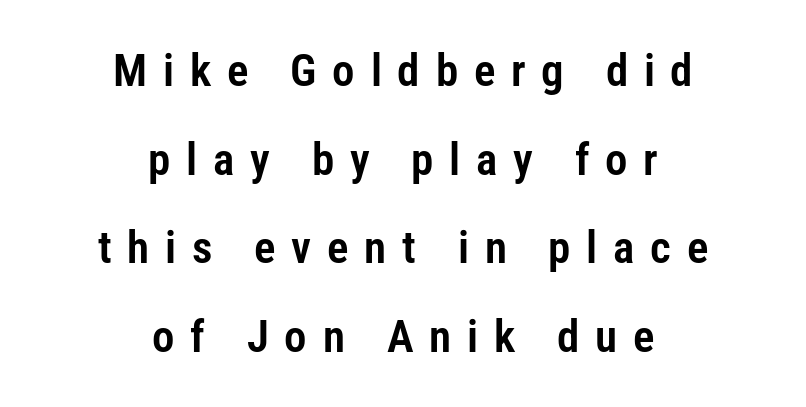
The image shows 45 px condensed sans-serif type, upright; set centered, loose line spacing (1.97x), unusually wide letter spacing (+0.35 em), not underlined; low stroke contrast and a medium x-height.
